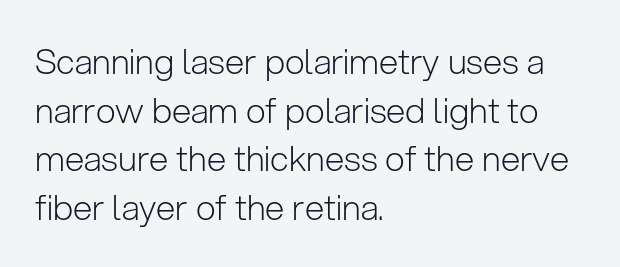
{"serif": "no", "italic": "no", "bold": "no", "weight": "light", "width": "normal", "stroke_contrast": "low", "x_height": "medium", "monospaced": "no", "underline": "no", "align": "left", "line_spacing": "normal", "line_spacing_ratio": 1.39, "letter_spacing": "normal", "letter_spacing_em": 0.0, "glyph_px": 35}
